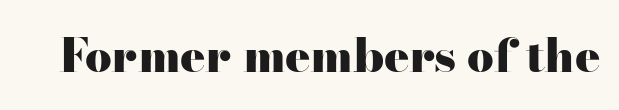
Is this a fixed-width face? No — the glyphs have proportional, varying widths. The passage shown is emphatically bold. The area under the type is left untouched. If you drew a line through each stem, it would be perfectly vertical.
